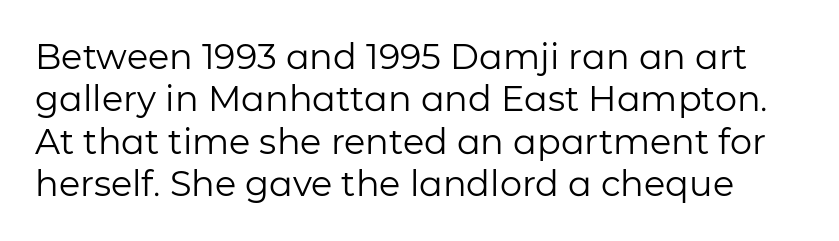
The specimen reads as upright at a glance. Spacing between characters is what you'd get straight out of the box. A sans-serif font was chosen for this passage. This rendering features lettering with no underline.
